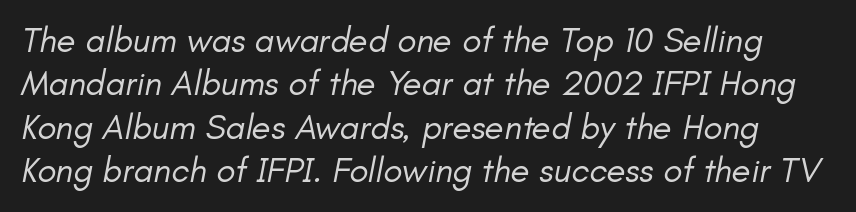
The image shows 35 px regular-weight type, italic (leaning right); set line spacing 1.24x, normal letter spacing, not underlined; low stroke contrast and a small x-height.
